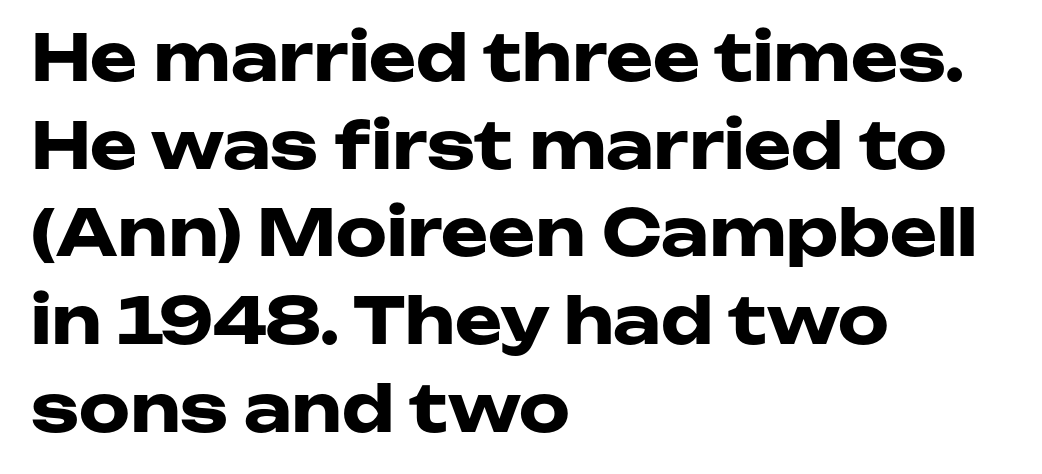
The space between consecutive lines is moderate. The setting favours the left margin, as ordinary paragraphs usually do. The space beneath each line is pristine and unruled. A full-strength bold gives these letters their thick strokes. What kind of face is this? One without serifs — a sans.
